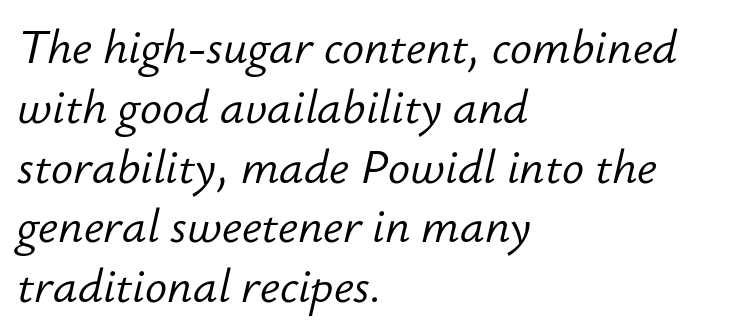
Type without underlining. Line starts are locked; line ends wander. One glance says typical: line gaps are just what's usual. A typesetter would mark this as italic. Weight: in the light-to-regular range.
